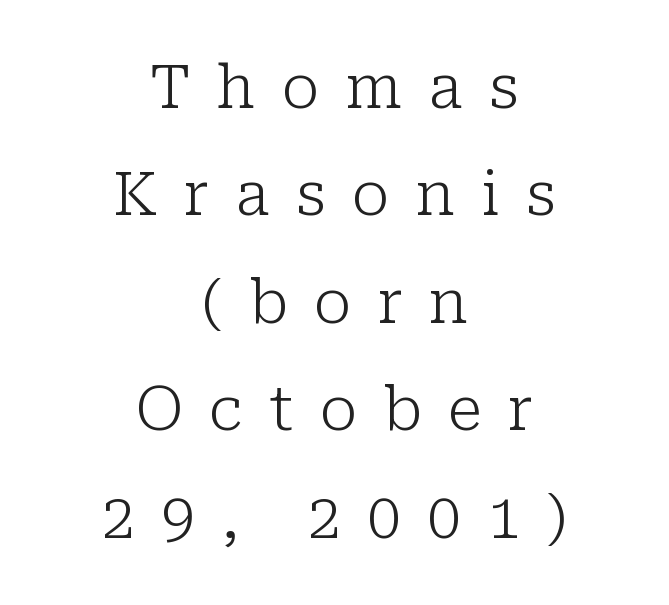
{"serif": "yes", "italic": "no", "bold": "no", "weight": "light", "width": "normal", "stroke_contrast": "low", "x_height": "medium", "monospaced": "no", "underline": "no", "align": "center", "line_spacing_ratio": 1.79, "letter_spacing": "wide", "letter_spacing_em": 0.44, "glyph_px": 60}
